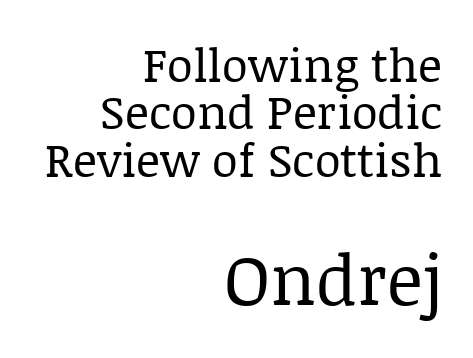
{"serif": "yes", "italic": "no", "bold": "no", "weight": "regular", "width": "normal", "stroke_contrast": "low", "x_height": "large", "monospaced": "no", "underline": "no", "align": "right", "line_spacing": "tight", "line_spacing_ratio": 1.01, "letter_spacing": "normal", "letter_spacing_em": 0.0, "larger_block": "second", "size_ratio": 1.49, "glyph_px": 70}
